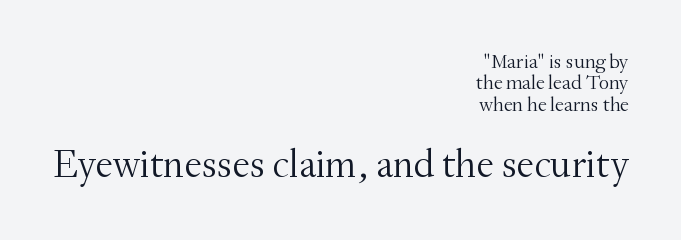
{"serif": "yes", "italic": "no", "bold": "no", "weight": "light", "width": "normal", "stroke_contrast": "medium", "x_height": "small", "monospaced": "no", "underline": "no", "align": "right", "line_spacing": "tight", "line_spacing_ratio": 1.07, "letter_spacing": "normal", "letter_spacing_em": 0.0, "larger_block": "second", "size_ratio": 1.95, "glyph_px": 39}
